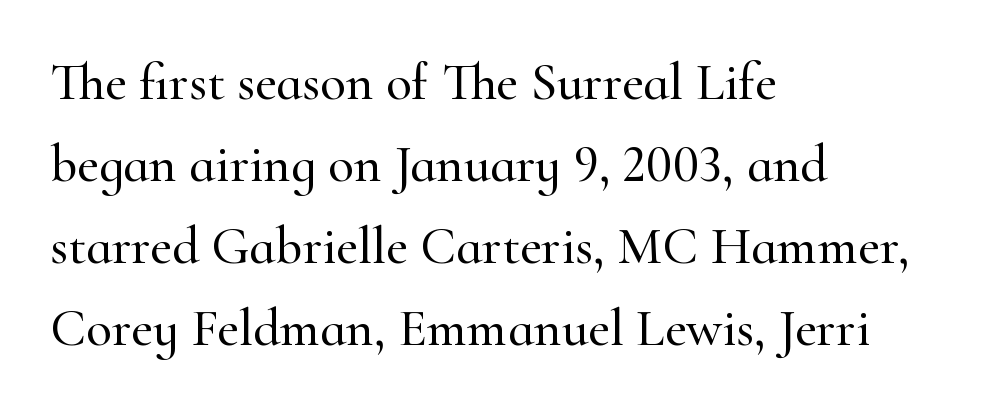
Q: Is the text italic (slanted)? A: No, it is upright.
Q: Is the typeface a serif or a sans-serif typeface? A: Serif.
Q: Is the text underlined? A: No.
Q: How is the paragraph aligned? A: Left-aligned.
Q: Is the spacing between letters normal or unusually wide? A: Normal.
Q: Is the spacing between lines tight, normal or loose? A: Normal.
Q: Width (condensed, normal, or wide)? A: Normal.
Q: Stroke contrast? A: High.
Q: x-height? A: Small.
Q: Monospaced? A: No.
